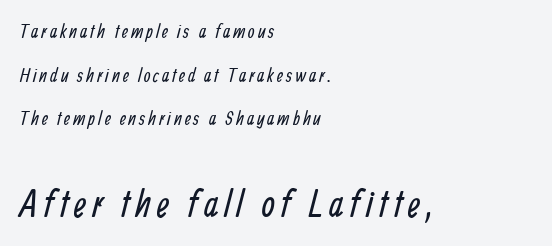
The image shows 38 px regular-weight, condensed sans-serif type; set left-aligned, loose line spacing (2.3x), not underlined; the second (bottom) block is 2.0x larger; low stroke contrast and a medium x-height.
